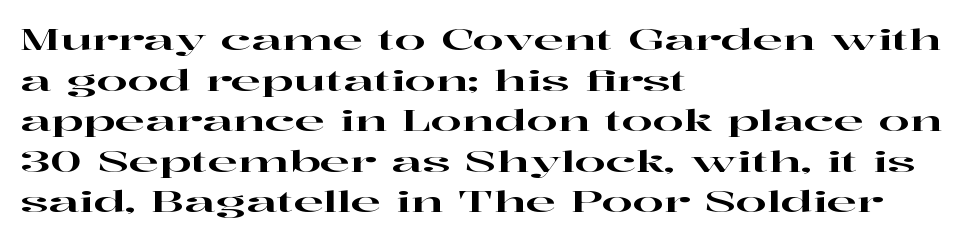
{"serif": "yes", "italic": "no", "width": "wide", "stroke_contrast": "high", "x_height": "medium", "monospaced": "no", "underline": "no", "align": "left", "line_spacing": "normal", "line_spacing_ratio": 1.45, "letter_spacing": "normal", "letter_spacing_em": 0.0, "glyph_px": 28}
